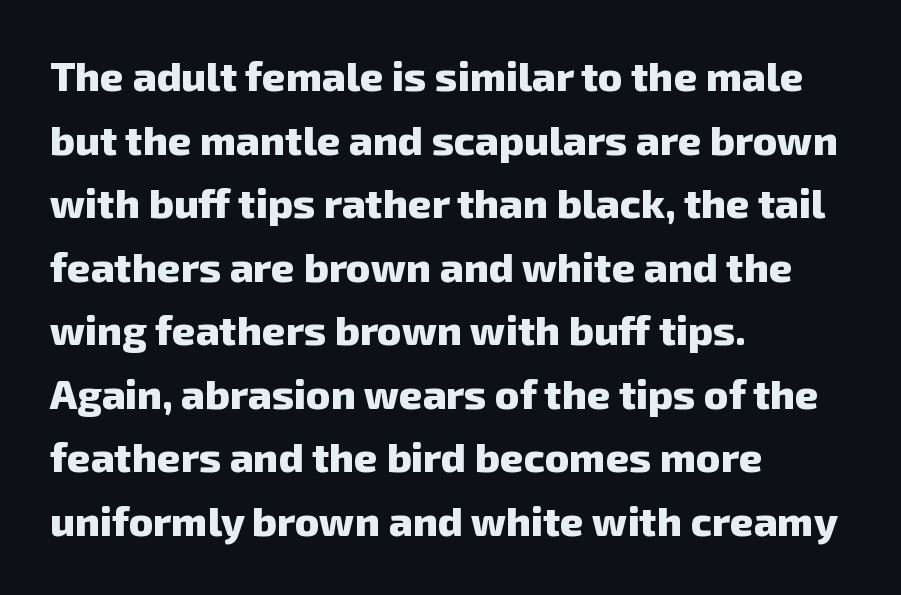
The line-height multiplier appears to be the usual default. Pretty heavy lettering here — definitely bold. A typesetter would label this face a sans. Casual observation: everything's shoved over to the left. The gap between lines stays unmarked.
